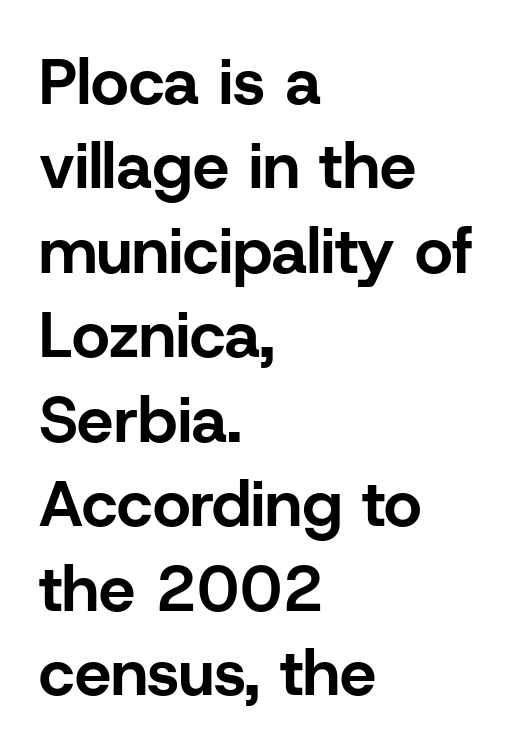
Q: Is the text bold? A: Yes.
Q: Is the text italic (slanted)? A: No, it is upright.
Q: Is the typeface a serif or a sans-serif typeface? A: Sans-serif.
Q: Is the text underlined? A: No.
Q: How is the paragraph aligned? A: Left-aligned.
Q: Is the spacing between letters normal or unusually wide? A: Normal.
Q: Is the spacing between lines tight, normal or loose? A: Normal.
Q: Width (condensed, normal, or wide)? A: Normal.
Q: Stroke contrast? A: Low.
Q: x-height? A: Medium.
Q: Monospaced? A: No.
